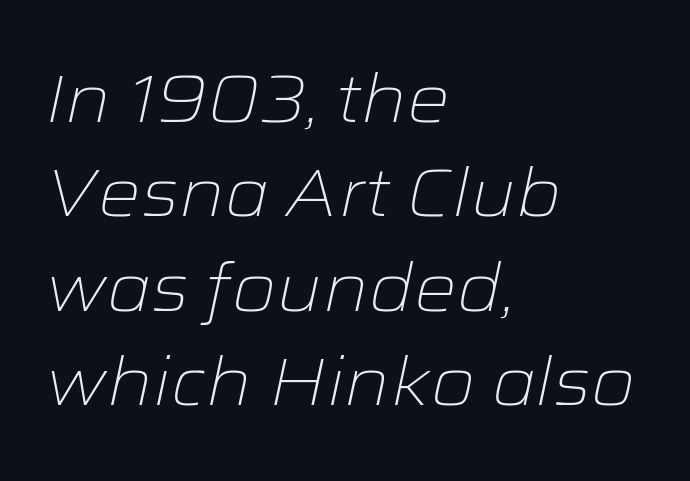
The image shows 67 px light, wide type, italic (leaning right); set left-aligned, normal line spacing (1.41x), normal letter spacing, not underlined; low stroke contrast and a medium x-height.
